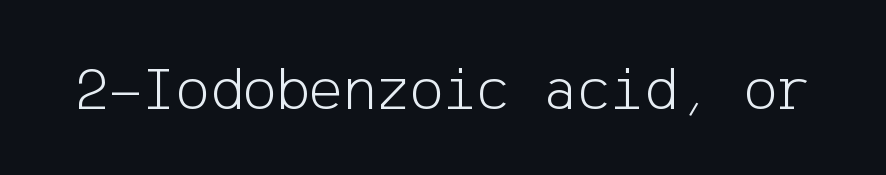
Decoration check: the copy has no underline. You can tell from the bare stems that sans-serif type was used. Stem width sits at or under what a default text font uses. The typography opts for an upright posture over an oblique one. Each word holds together tightly as a unit, with standard inter-letter gaps.
